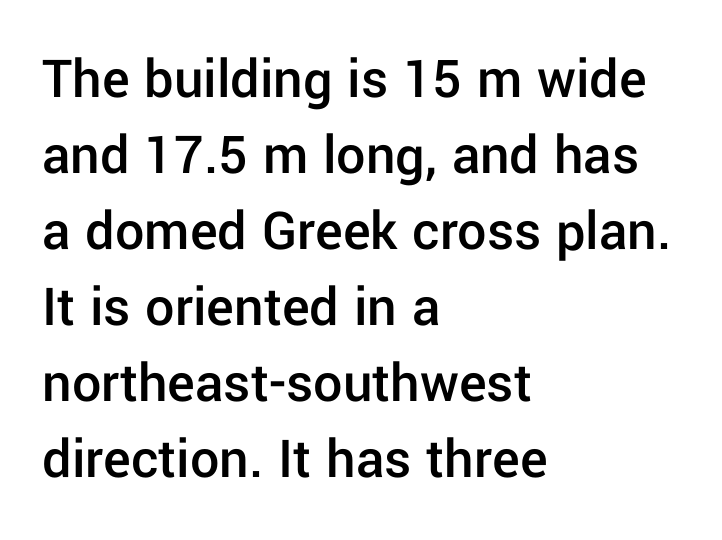
Unlike a traditional serif, this face leaves its strokes unadorned. Descenders hang freely into open space. The axis of the letterforms is exactly vertical. Successive baselines arrive at the customary interval. A somewhat darkened texture: the type is semibold rather than bold.
